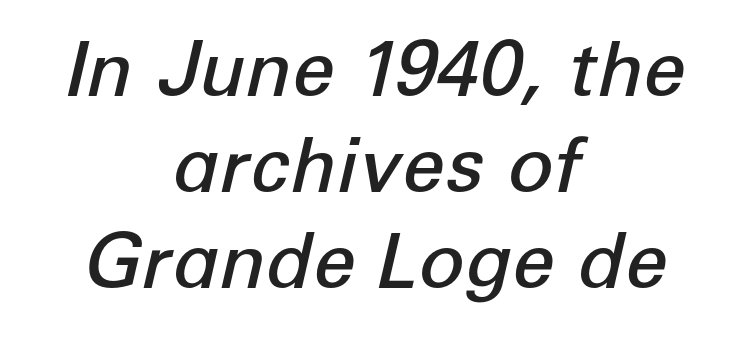
Q: Is the text bold? A: Semi-bold.
Q: Is the text italic (slanted)? A: Yes, it leans right by about 12 degrees.
Q: Is the text underlined? A: No.
Q: How is the paragraph aligned? A: Centered.
Q: Is the spacing between letters normal or unusually wide? A: Normal.
Q: Is the spacing between lines tight, normal or loose? A: Normal.
Q: Width (condensed, normal, or wide)? A: Normal.
Q: Stroke contrast? A: Low.
Q: x-height? A: Medium.
Q: Monospaced? A: No.
